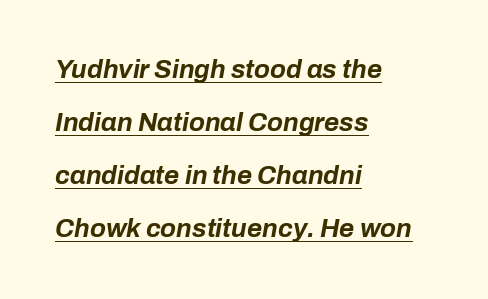
The image shows 26 px bold type, italic (leaning right); set left-aligned, loose line spacing (2.04x), normal letter spacing, underlined.
